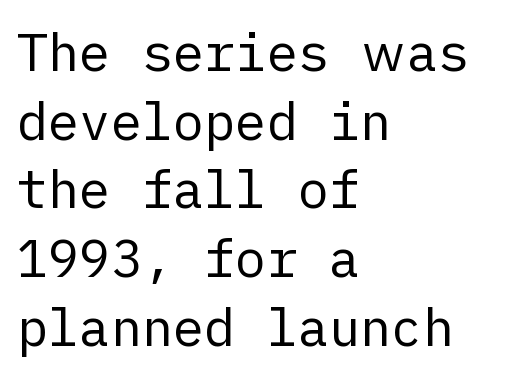
The image shows 52 px regular-weight sans-serif type, upright; set left-aligned, normal line spacing (1.32x), normal letter spacing, not underlined; low stroke contrast and a medium x-height.
